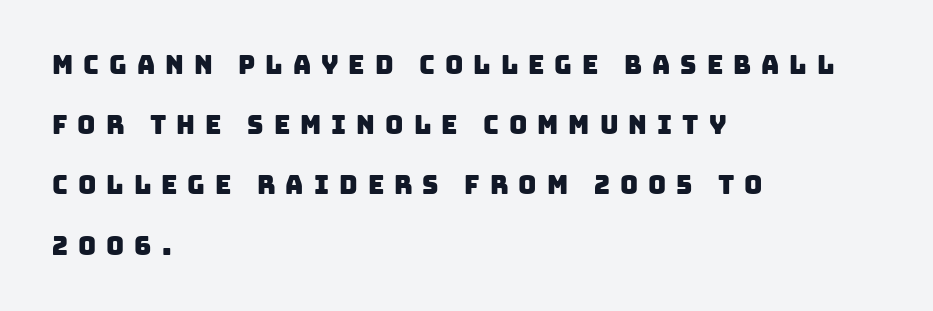
The area under the type is left untouched. Is there much room between lines? Yes — plenty of vertical air separates them. Words appear elongated and porous because spacing is wide. The rag falls on the right side of this text block.
